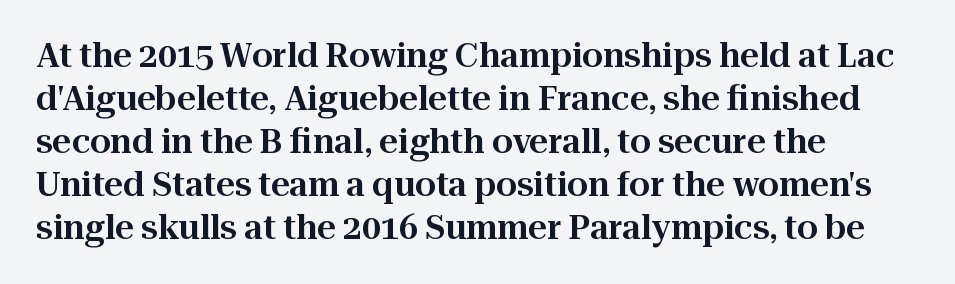
Q: Is the text italic (slanted)? A: No, it is upright.
Q: Is the typeface a serif or a sans-serif typeface? A: Serif.
Q: Is the text underlined? A: No.
Q: How is the paragraph aligned? A: Left-aligned.
Q: Is the spacing between letters normal or unusually wide? A: Normal.
Q: Is the spacing between lines tight, normal or loose? A: Normal.
Q: Width (condensed, normal, or wide)? A: Normal.
Q: Stroke contrast? A: High.
Q: x-height? A: Medium.
Q: Monospaced? A: No.
